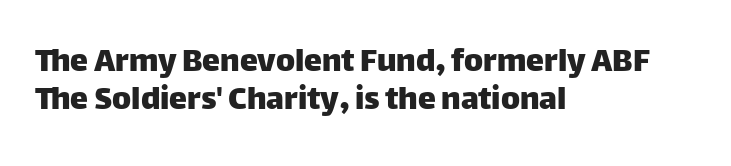
Letter spacing: default. The vertical gap from one line to the next is small. Ascenders rise straight up at ninety degrees. Regarding serifs, this sample does without them. Descender tails drop into unmarked territory. The lines in this sample share a left origin and differ only in where they stop.
